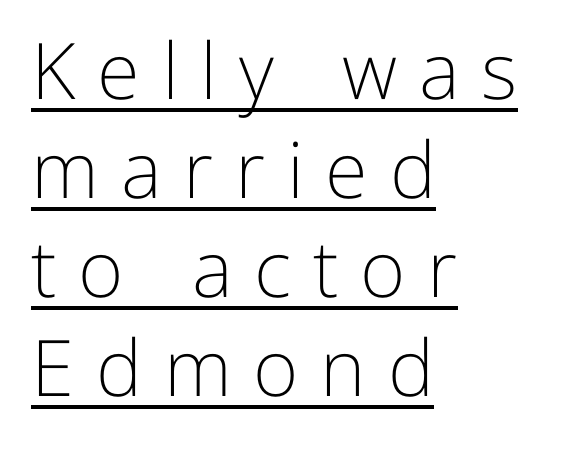
Letterform terminals end flat and unadorned throughout the passage. The vertical gap from one line to the next is medium. Unlike italic type, these characters show no tilt at all. Think of a printed novel: that variable character pitch is what you see here. The type is letterspaced generously, with wide tracking. Has an underline been added? It has.
